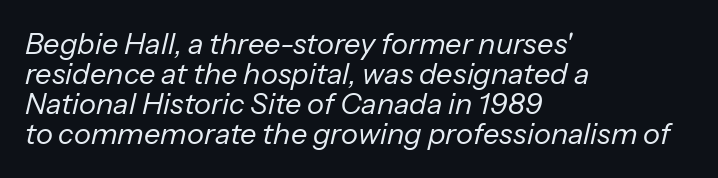
Character widths vary here, with narrow letters taking less room than wide ones. The rendering uses a small line-height, squeezing the rows. Each row of text sits above clean, open space. Weight: not bold — regular or lighter.
